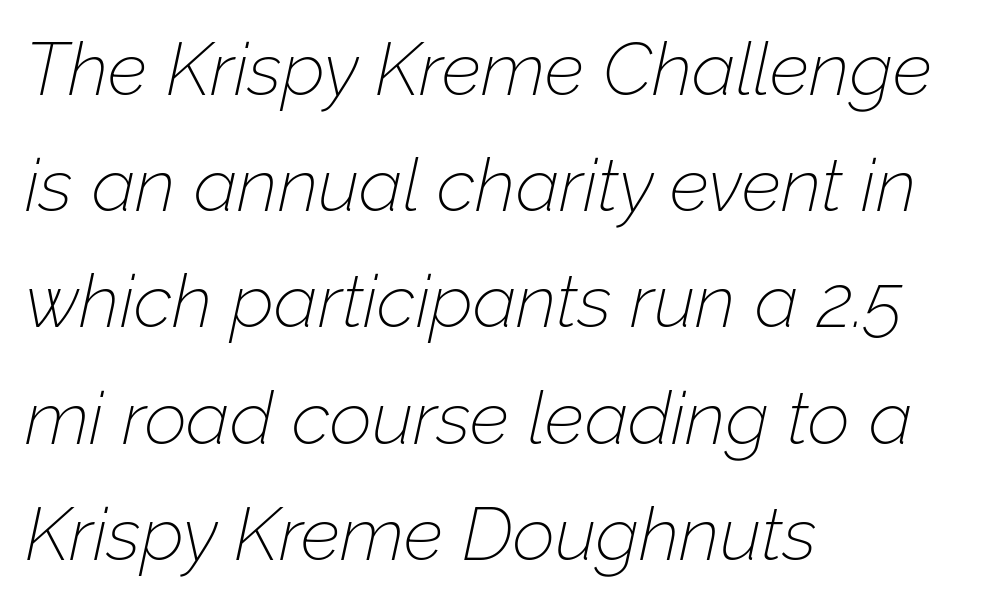
{"italic": "yes", "lean": "right", "slant_degrees": 12, "bold": "no", "weight": "thin", "width": "normal", "stroke_contrast": "low", "x_height": "medium", "monospaced": "no", "underline": "no", "align": "left", "line_spacing": "normal", "line_spacing_ratio": 1.57, "letter_spacing": "normal", "letter_spacing_em": 0.0, "glyph_px": 74}
